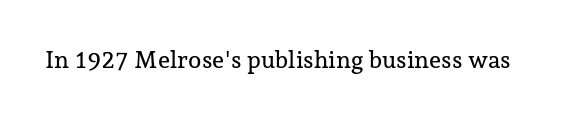
Observe the ordinary spacing: letters are neighbours, not strangers. Underline: absent. Rendered with straight, roman letterforms.
